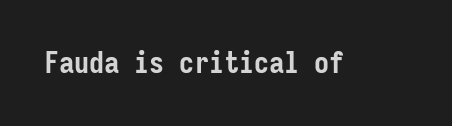
The letters march in equal steps, a hallmark of fixed-pitch type. Tall strokes in this sample are plumb rather than angled. Unlike a traditional serif, this face leaves its strokes unadorned. Chunky letters — that's bold for sure. The type is set solid horizontally, with unmodified tracking.
